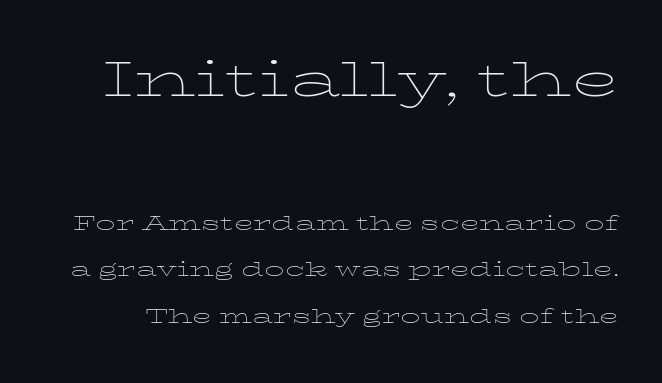
{"italic": "no", "bold": "no", "weight": "thin", "width": "wide", "stroke_contrast": "low", "x_height": "medium", "monospaced": "no", "underline": "no", "line_spacing_ratio": 1.78, "letter_spacing": "normal", "letter_spacing_em": 0.0, "larger_block": "first", "size_ratio": 2.46, "glyph_px": 64}
